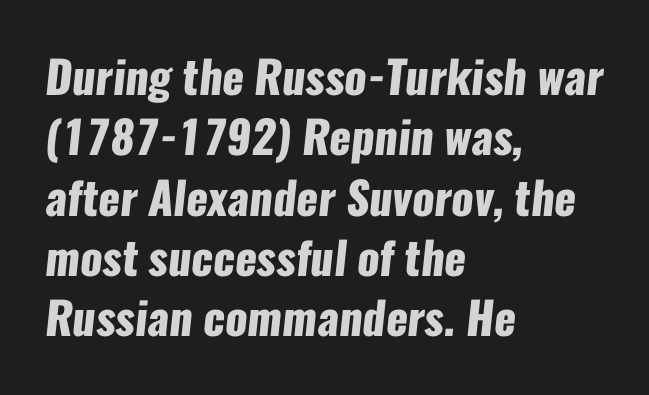
Q: Is the text bold? A: Yes.
Q: Is the typeface a serif or a sans-serif typeface? A: Sans-serif.
Q: Is the text underlined? A: No.
Q: How is the paragraph aligned? A: Left-aligned.
Q: Is the spacing between letters normal or unusually wide? A: Normal.
Q: Is the spacing between lines tight, normal or loose? A: Normal.
Q: Width (condensed, normal, or wide)? A: Condensed.
Q: Stroke contrast? A: Low.
Q: x-height? A: Medium.
Q: Monospaced? A: No.
